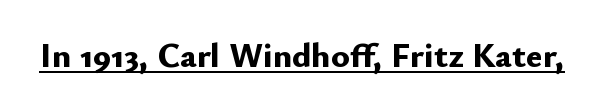
Every character sits straight up, as roman type does. Heavy, bold letterforms. Inter-character spacing is left at the font's built-in metrics. The letters advance in unequal steps, a hallmark of proportional type. Descenders here cross a horizontal rule under the line.
